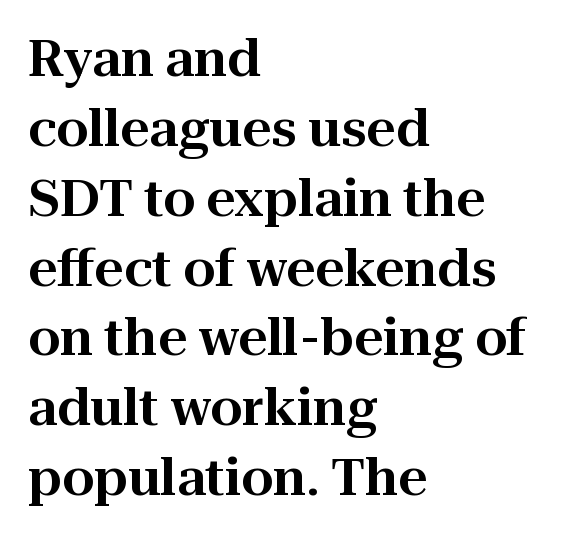
The image shows 51 px serif type, upright; set left-aligned, normal line spacing (1.37x), normal letter spacing, not underlined; high stroke contrast and a medium x-height.
